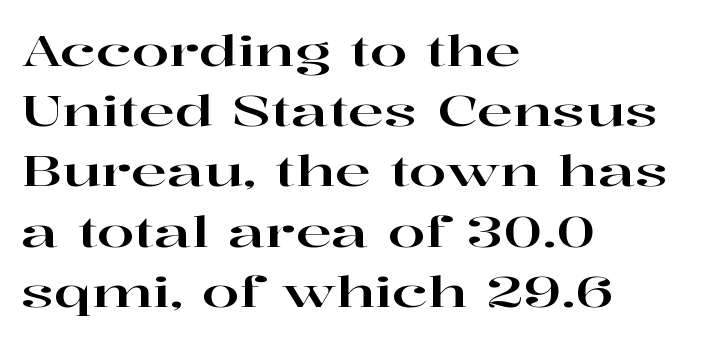
Every stem runs plumb, perpendicular to the baseline. Quick note: underline off. Evenly set lines give the paragraph a standard silhouette. The designer went with a serif here, giving each stem small feet. Proportional: the letters do not fall into vertical columns.
